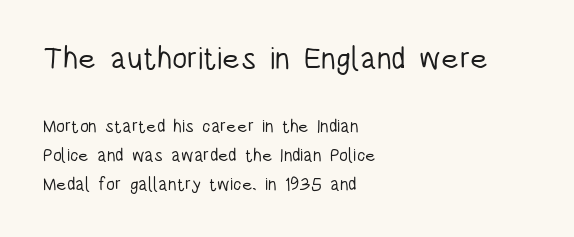
{"serif": "no", "italic": "no", "bold": "no", "weight": "light", "width": "condensed", "stroke_contrast": "low", "x_height": "large", "monospaced": "no", "underline": "no", "align": "left", "line_spacing": "normal", "line_spacing_ratio": 1.6, "letter_spacing": "normal", "letter_spacing_em": 0.0, "larger_block": "first", "size_ratio": 1.72, "glyph_px": 31}
